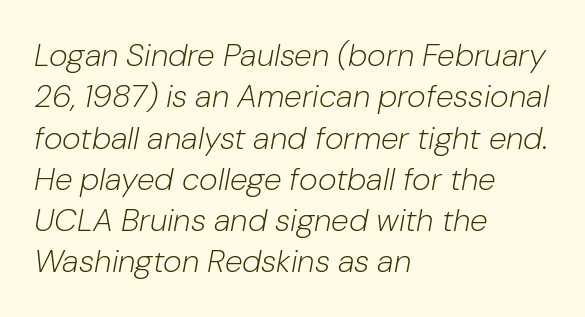
{"italic": "yes", "lean": "right", "slant_degrees": 10, "bold": "no", "weight": "light", "width": "normal", "stroke_contrast": "low", "x_height": "medium", "monospaced": "no", "underline": "no", "align": "left", "line_spacing": "normal", "line_spacing_ratio": 1.29, "letter_spacing": "normal", "letter_spacing_em": 0.0, "glyph_px": 32}
